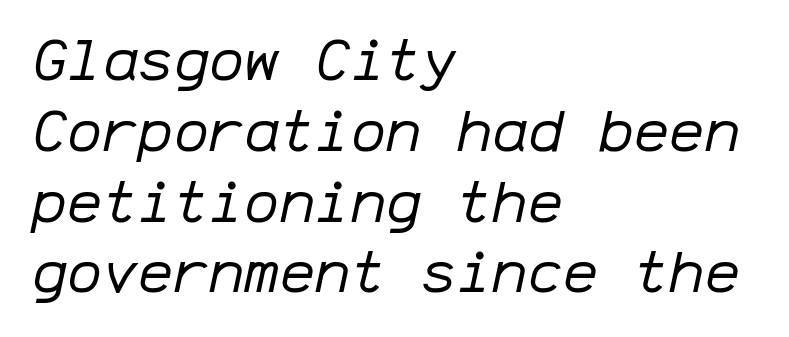
The image shows 59 px regular-weight type, italic (leaning right), monospaced; set left-aligned, line spacing 1.2x, normal letter spacing, not underlined; low stroke contrast and a medium x-height.
